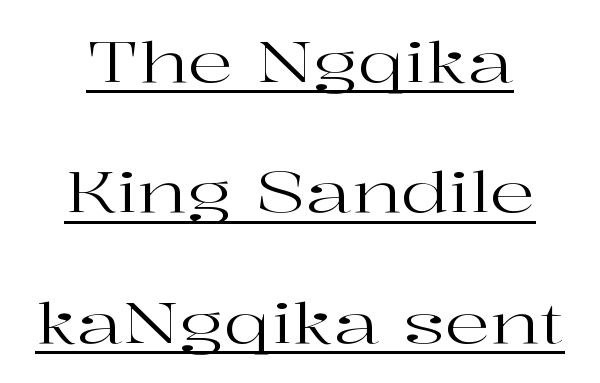
{"serif": "yes", "italic": "no", "bold": "no", "weight": "regular", "width": "wide", "stroke_contrast": "high", "x_height": "medium", "monospaced": "no", "underline": "yes", "align": "center", "line_spacing": "loose", "line_spacing_ratio": 2.33, "letter_spacing": "normal", "letter_spacing_em": 0.0, "glyph_px": 56}
